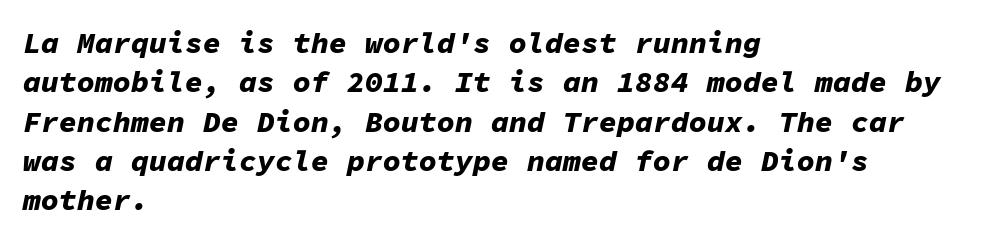
The image shows 30 px bold type, italic (leaning right), monospaced; set left-aligned, normal line spacing (1.31x), normal letter spacing, not underlined; low stroke contrast and a medium x-height.
